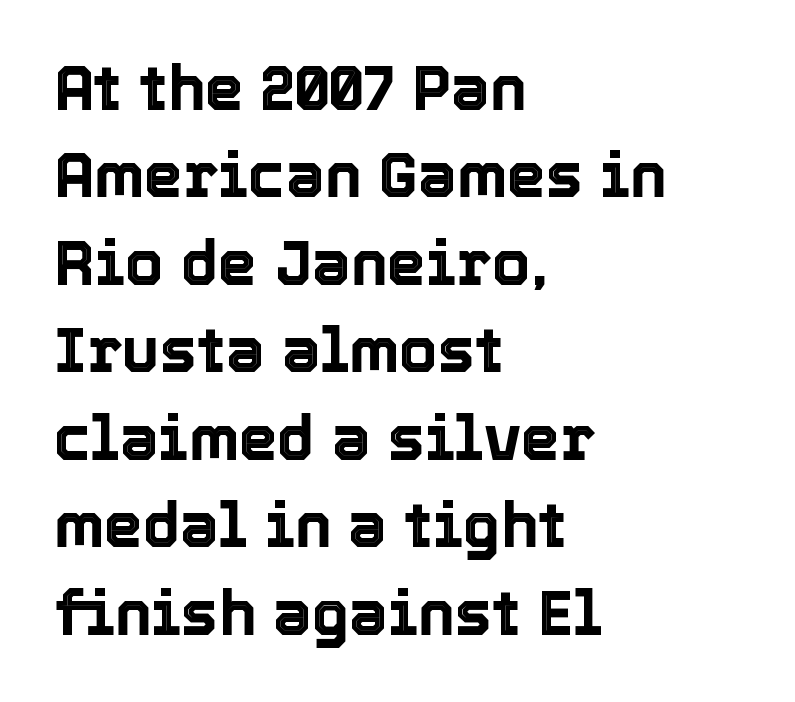
The image shows 62 px text type, upright; set left-aligned, normal line spacing (1.41x), normal letter spacing, not underlined; a medium x-height.
